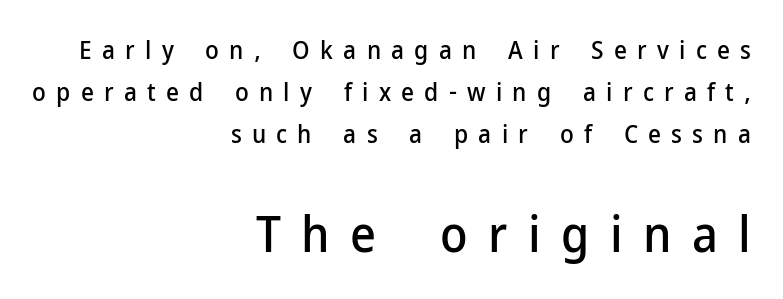
{"serif": "no", "italic": "no", "width": "normal", "stroke_contrast": "low", "x_height": "medium", "monospaced": "no", "underline": "no", "align": "right", "line_spacing": "normal", "line_spacing_ratio": 1.68, "letter_spacing": "wide", "letter_spacing_em": 0.41, "larger_block": "second", "size_ratio": 2.0, "glyph_px": 50}
